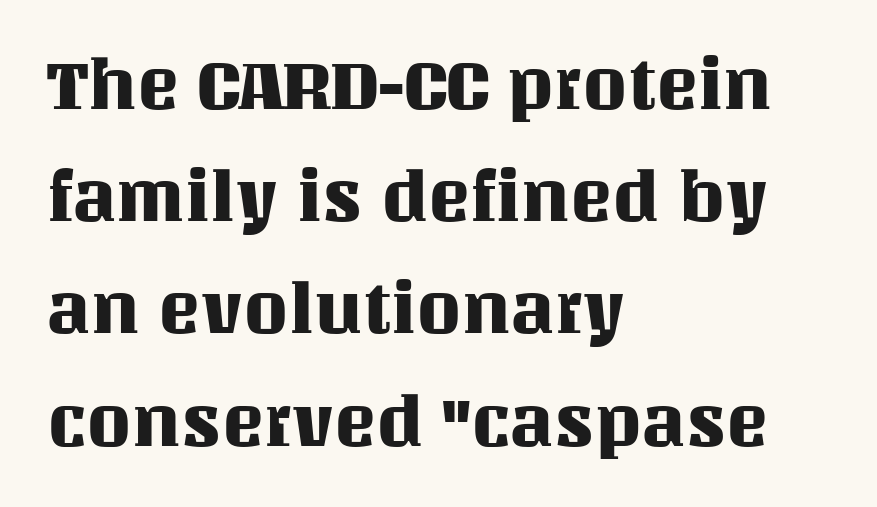
The image shows 71 px text type, upright; set left-aligned, normal line spacing (1.58x), normal letter spacing, not underlined; medium stroke contrast and a large x-height.
